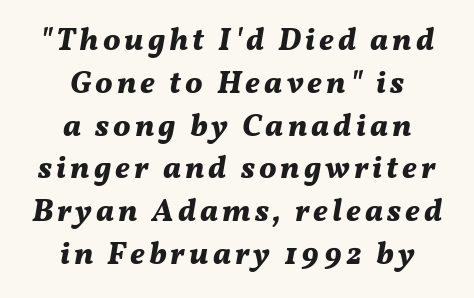
Q: Is the text bold? A: Yes.
Q: Is the text italic (slanted)? A: Yes, it leans right by about 11 degrees.
Q: Is the text underlined? A: No.
Q: How is the paragraph aligned? A: Centered.
Q: Is the spacing between lines tight, normal or loose? A: Normal.
Q: Width (condensed, normal, or wide)? A: Normal.
Q: Stroke contrast? A: Medium.
Q: x-height? A: Medium.
Q: Monospaced? A: No.
